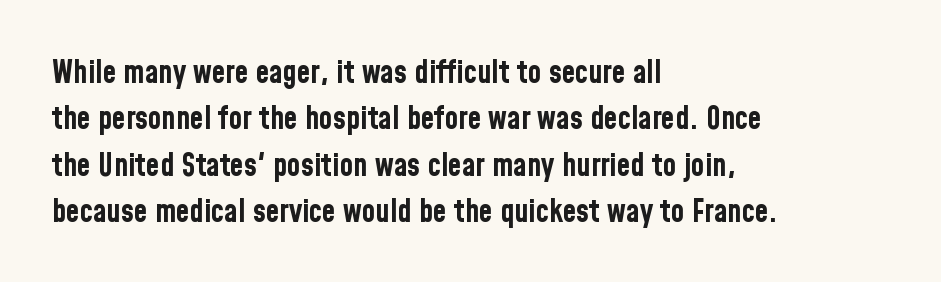
Q: Is the text bold? A: Yes.
Q: Is the text italic (slanted)? A: No, it is upright.
Q: Is the typeface a serif or a sans-serif typeface? A: Sans-serif.
Q: Is the text underlined? A: No.
Q: How is the paragraph aligned? A: Left-aligned.
Q: Is the spacing between letters normal or unusually wide? A: Normal.
Q: Is the spacing between lines tight, normal or loose? A: Normal.
Q: Width (condensed, normal, or wide)? A: Condensed.
Q: Stroke contrast? A: Low.
Q: x-height? A: Medium.
Q: Monospaced? A: No.
